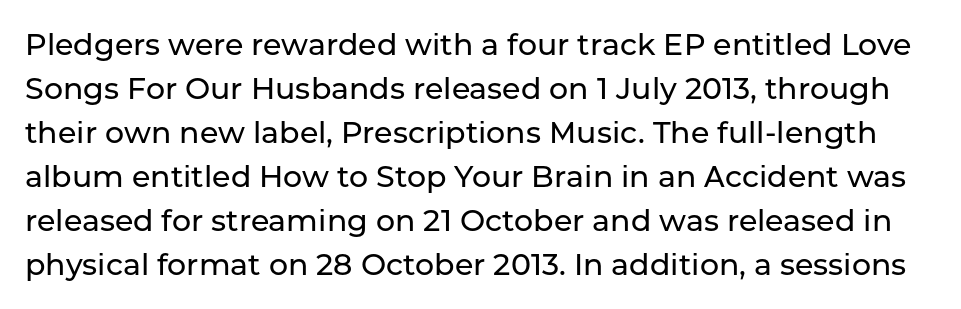
Q: Is the text italic (slanted)? A: No, it is upright.
Q: Is the typeface a serif or a sans-serif typeface? A: Sans-serif.
Q: Is the text underlined? A: No.
Q: Is the spacing between letters normal or unusually wide? A: Normal.
Q: Is the spacing between lines tight, normal or loose? A: Normal.
Q: Width (condensed, normal, or wide)? A: Normal.
Q: Stroke contrast? A: Low.
Q: x-height? A: Medium.
Q: Monospaced? A: No.
